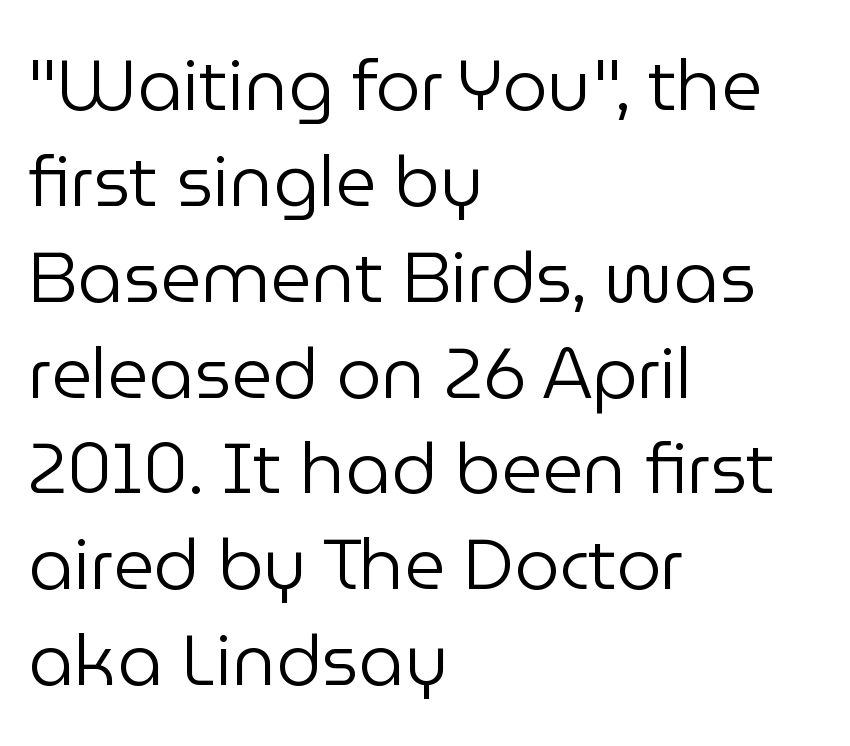
Q: Is the text bold? A: No.
Q: Is the text italic (slanted)? A: No, it is upright.
Q: Is the typeface a serif or a sans-serif typeface? A: Sans-serif.
Q: Is the text underlined? A: No.
Q: How is the paragraph aligned? A: Left-aligned.
Q: Is the spacing between letters normal or unusually wide? A: Normal.
Q: Is the spacing between lines tight, normal or loose? A: Normal.
Q: Width (condensed, normal, or wide)? A: Normal.
Q: Stroke contrast? A: Low.
Q: x-height? A: Medium.
Q: Monospaced? A: No.
